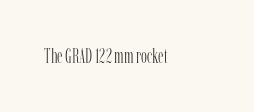
{"italic": "no", "bold": "no", "underline": "no", "align": "left", "letter_spacing": "normal", "letter_spacing_em": 0.0, "glyph_px": 20}
